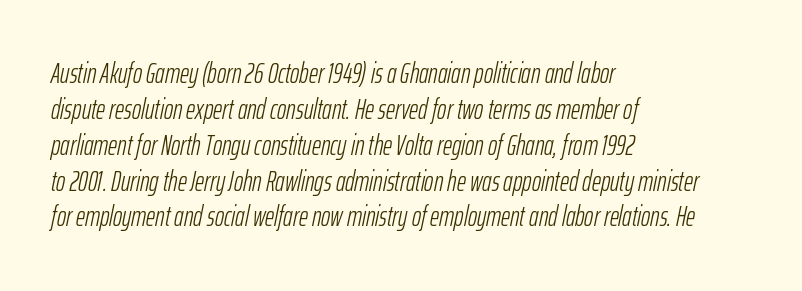
Q: Is the text bold? A: No.
Q: Is the text italic (slanted)? A: Yes, it leans right by about 12 degrees.
Q: Is the text underlined? A: No.
Q: How is the paragraph aligned? A: Left-aligned.
Q: Is the spacing between letters normal or unusually wide? A: Normal.
Q: Is the spacing between lines tight, normal or loose? A: Normal.
Q: Width (condensed, normal, or wide)? A: Condensed.
Q: Stroke contrast? A: Low.
Q: x-height? A: Medium.
Q: Monospaced? A: No.
